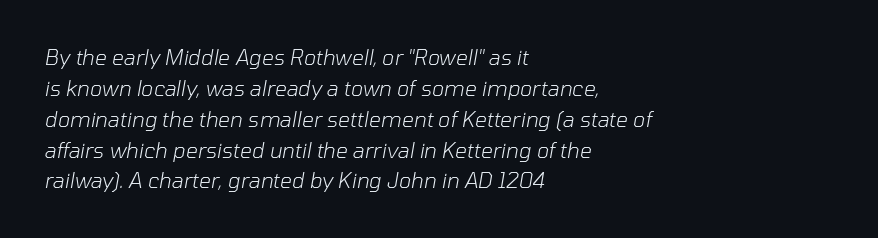
Q: Is the text bold? A: No.
Q: Is the text italic (slanted)? A: Yes, it leans right by about 10 degrees.
Q: Is the text underlined? A: No.
Q: How is the paragraph aligned? A: Left-aligned.
Q: Is the spacing between letters normal or unusually wide? A: Normal.
Q: Is the spacing between lines tight, normal or loose? A: Normal.
